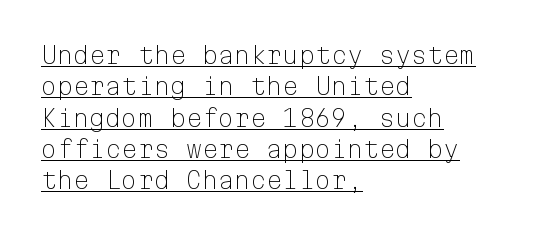
{"italic": "no", "bold": "no", "underline": "yes", "align": "left", "line_spacing": "normal", "line_spacing_ratio": 1.36, "letter_spacing": "normal", "letter_spacing_em": 0.0, "glyph_px": 23}
